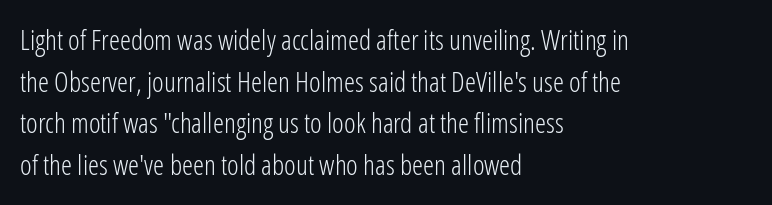
Q: Is the text bold? A: No.
Q: Is the text italic (slanted)? A: No, it is upright.
Q: Is the typeface a serif or a sans-serif typeface? A: Sans-serif.
Q: Is the text underlined? A: No.
Q: How is the paragraph aligned? A: Left-aligned.
Q: Is the spacing between letters normal or unusually wide? A: Normal.
Q: Is the spacing between lines tight, normal or loose? A: Normal.
Q: Width (condensed, normal, or wide)? A: Condensed.
Q: Stroke contrast? A: Low.
Q: x-height? A: Medium.
Q: Monospaced? A: No.
